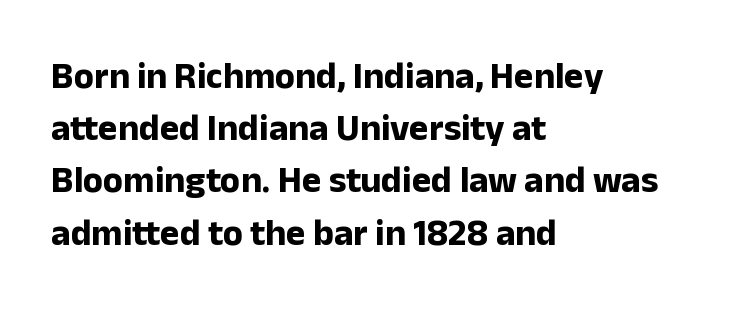
{"serif": "no", "italic": "no", "bold": "yes", "weight": "bold", "width": "normal", "stroke_contrast": "low", "x_height": "medium", "monospaced": "no", "underline": "no", "align": "left", "line_spacing": "normal", "line_spacing_ratio": 1.41, "letter_spacing": "normal", "letter_spacing_em": 0.0, "glyph_px": 37}
